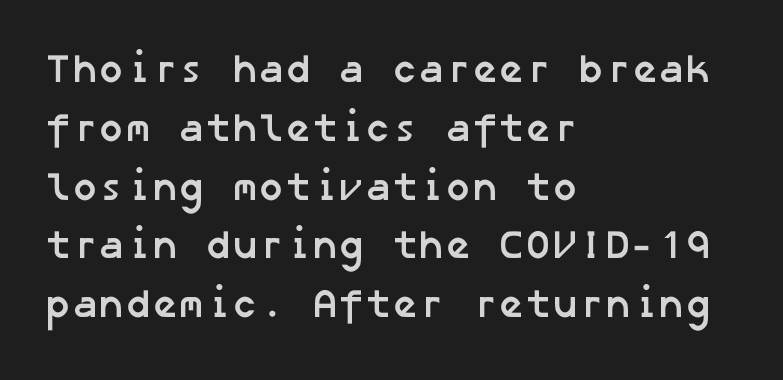
The image shows 40 px semibold sans-serif type; set left-aligned, normal line spacing (1.47x), normal letter spacing, not underlined; low stroke contrast and a medium x-height.
